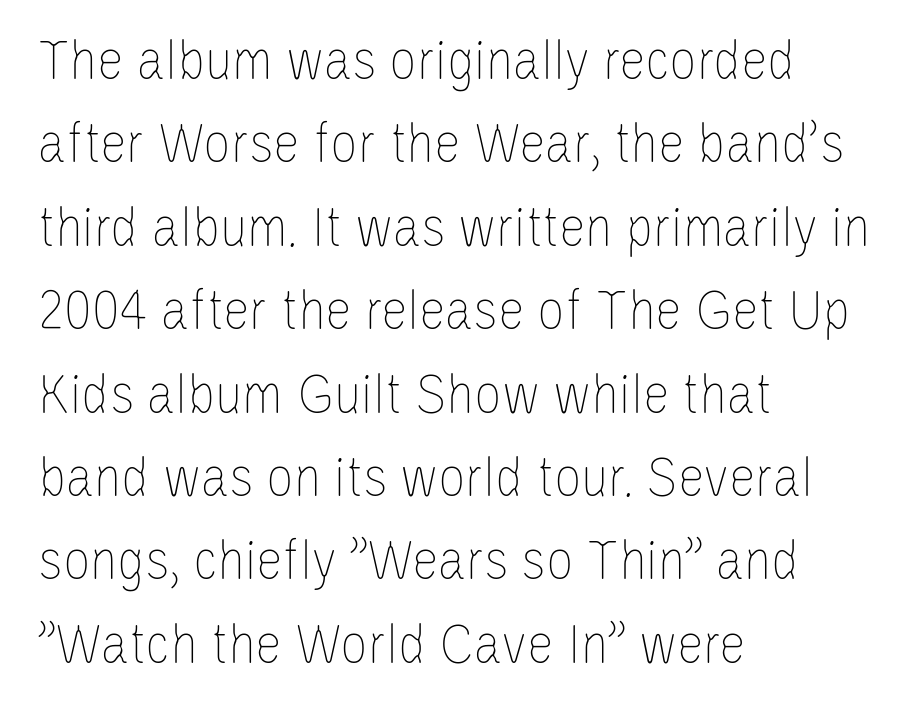
{"italic": "no", "bold": "no", "weight": "thin", "width": "condensed", "stroke_contrast": "low", "x_height": "large", "monospaced": "no", "underline": "no", "align": "left", "line_spacing": "normal", "line_spacing_ratio": 1.39, "letter_spacing": "normal", "letter_spacing_em": 0.0, "glyph_px": 60}
